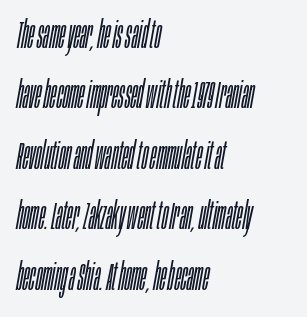
The image shows 38 px light, condensed type, italic (leaning right); set left-aligned, normal line spacing (1.59x), normal letter spacing, not underlined; low stroke contrast and a large x-height.
